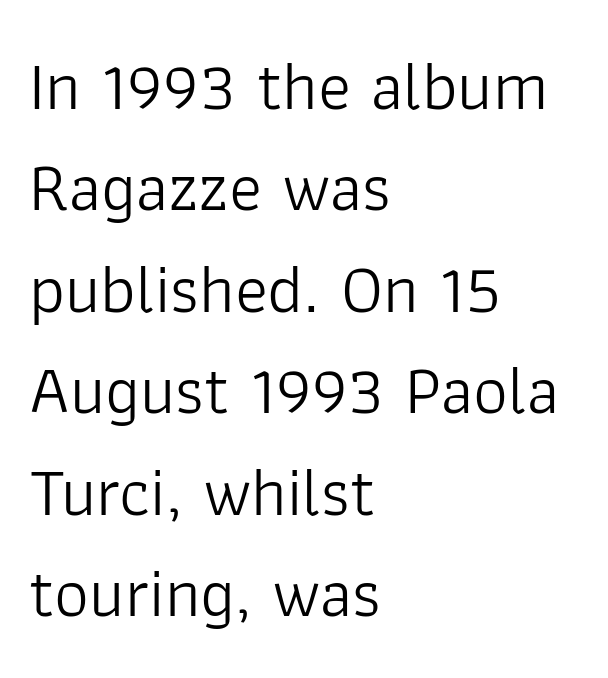
Q: Is the text bold? A: No.
Q: Is the text italic (slanted)? A: No, it is upright.
Q: Is the typeface a serif or a sans-serif typeface? A: Sans-serif.
Q: Is the text underlined? A: No.
Q: How is the paragraph aligned? A: Left-aligned.
Q: Is the spacing between letters normal or unusually wide? A: Normal.
Q: Is the spacing between lines tight, normal or loose? A: Normal.
Q: Width (condensed, normal, or wide)? A: Normal.
Q: Stroke contrast? A: Low.
Q: x-height? A: Medium.
Q: Monospaced? A: No.
